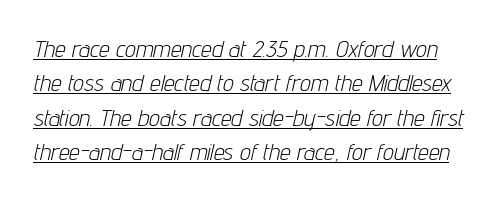
The image shows 24 px text type, italic (leaning right); set normal line spacing (1.43x), normal letter spacing, underlined.
